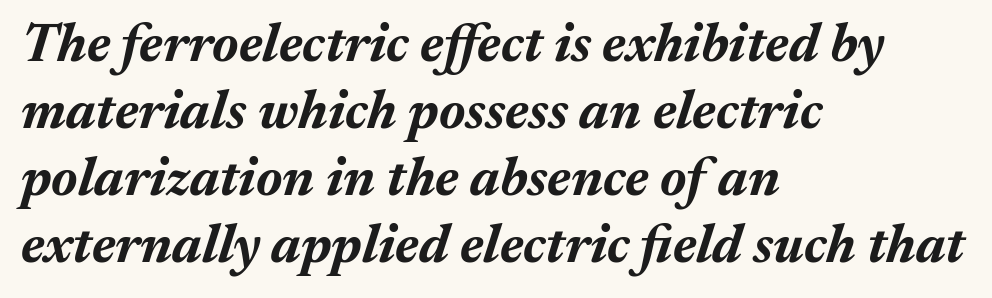
The image shows 54 px bold type, italic (leaning right); set left-aligned, line spacing 1.24x, normal letter spacing, not underlined; medium stroke contrast and a medium x-height.
